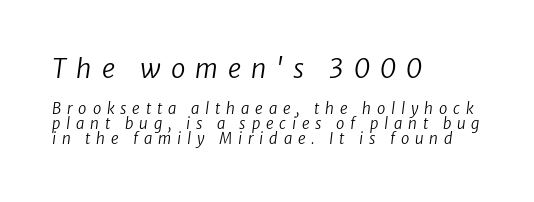
{"italic": "yes", "lean": "right", "slant_degrees": 8, "bold": "no", "underline": "no", "align": "left", "line_spacing": "tight", "line_spacing_ratio": 1.01, "letter_spacing": "wide", "letter_spacing_em": 0.39, "larger_block": "first", "size_ratio": 1.73, "glyph_px": 26}
